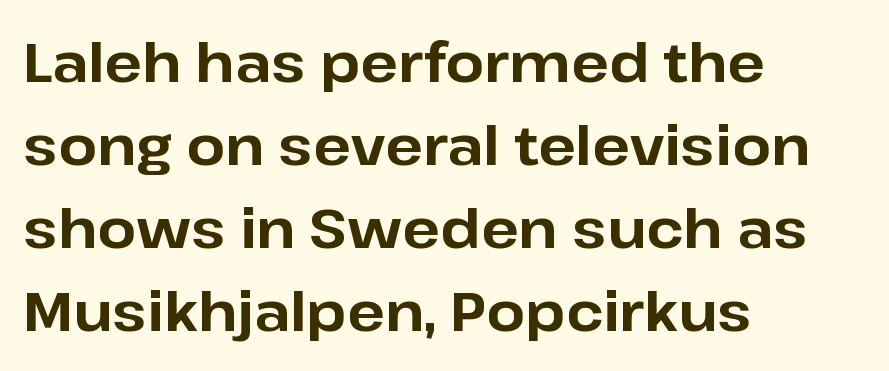
Here the designer chose a conventional face with non-uniform glyph widths. The type is set solid horizontally, with unmodified tracking. Check the space under the baseline: it is left empty. The typography opts for an upright posture over an oblique one. The passage shown is typeset with a sans-serif family.
